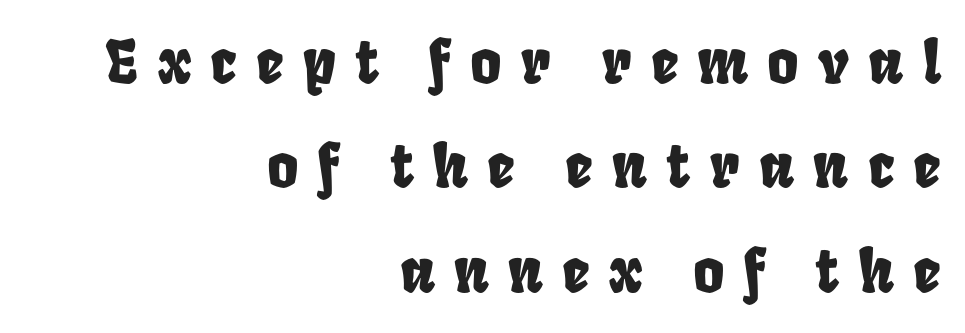
The letters advance in unequal steps, a hallmark of proportional type. Substantial extra tracking has been applied to these lines. Line ends are locked; line starts wander. Check the space under the baseline: it is left empty.
